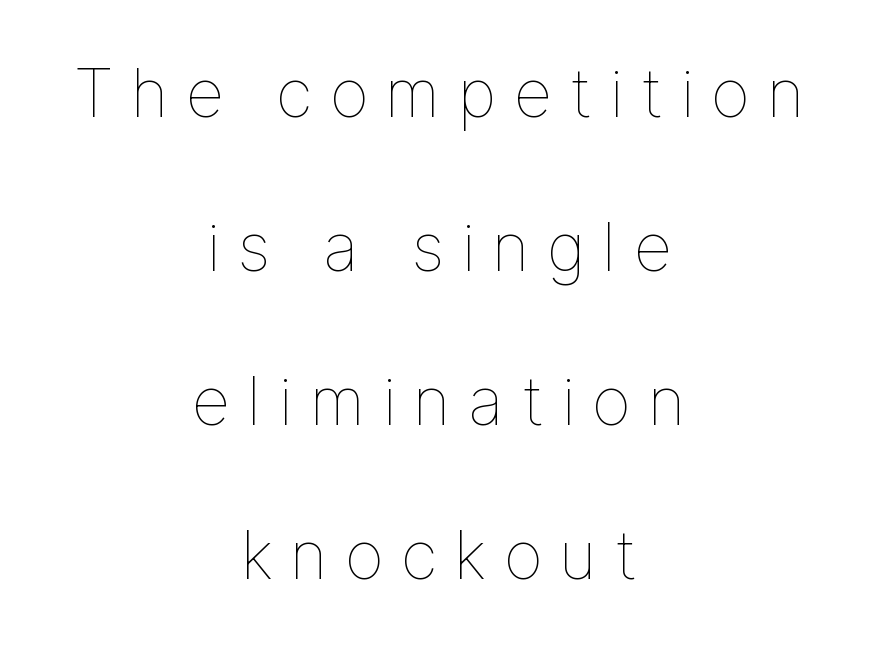
The image shows 67 px thin type, upright; set centered, loose line spacing (2.3x), unusually wide letter spacing (+0.25 em), not underlined; low stroke contrast and a medium x-height.
